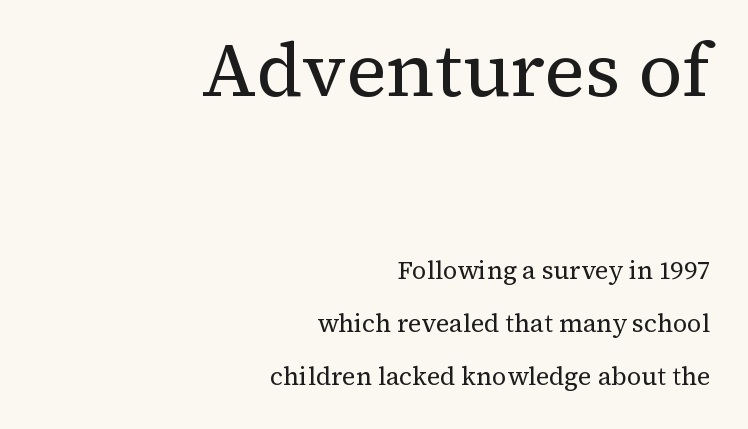
Q: Is the text bold? A: No.
Q: Is the text italic (slanted)? A: No, it is upright.
Q: Is the typeface a serif or a sans-serif typeface? A: Serif.
Q: Is the text underlined? A: No.
Q: How is the paragraph aligned? A: Right-aligned.
Q: Is the spacing between letters normal or unusually wide? A: Normal.
Q: Is the spacing between lines tight, normal or loose? A: Loose.
Q: Which block of text is set in a larger size, the first (top) or the second (bottom)? A: The first (top) one.
Q: Width (condensed, normal, or wide)? A: Normal.
Q: Stroke contrast? A: Medium.
Q: x-height? A: Medium.
Q: Monospaced? A: No.
